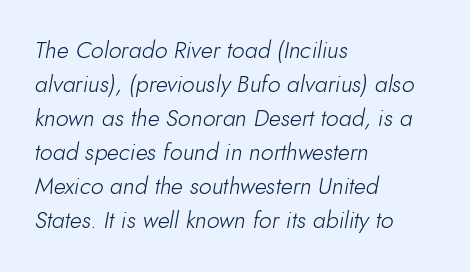
Q: Is the text bold? A: No.
Q: Is the text italic (slanted)? A: Yes, it leans right by about 10 degrees.
Q: Is the text underlined? A: No.
Q: How is the paragraph aligned? A: Left-aligned.
Q: Is the spacing between letters normal or unusually wide? A: Normal.
Q: Is the spacing between lines tight, normal or loose? A: Normal.
